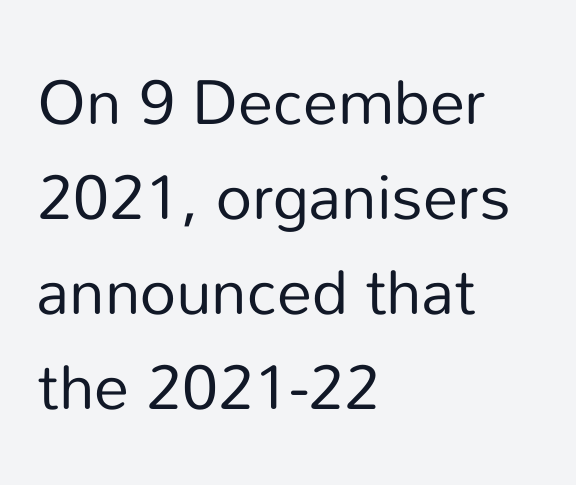
Horizontally, the lines are justified to the leading edge only. Looks like regular typesetting: each glyph gets only the width it needs. The rows are spaced the way most documents space them. Is this a sans? Yes — the strokes have no serifs.
